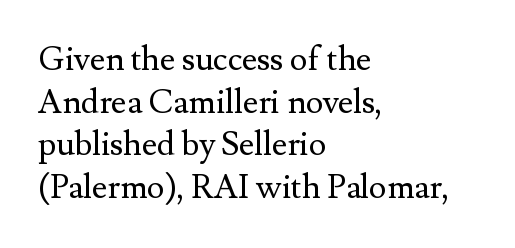
Q: Is the text bold? A: No.
Q: Is the text italic (slanted)? A: No, it is upright.
Q: Is the typeface a serif or a sans-serif typeface? A: Serif.
Q: Is the text underlined? A: No.
Q: How is the paragraph aligned? A: Left-aligned.
Q: Is the spacing between letters normal or unusually wide? A: Normal.
Q: Is the spacing between lines tight, normal or loose? A: Normal.
Q: Width (condensed, normal, or wide)? A: Normal.
Q: Stroke contrast? A: Medium.
Q: x-height? A: Small.
Q: Monospaced? A: No.
